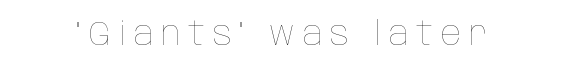
Character widths vary here, with narrow letters taking less room than wide ones. Stroke mass is kept to a normal reading level or below. This rendering features lettering with no underline. The lettering holds an erect, upright posture throughout. Compared with typical body copy, the letter spacing here is much looser.
